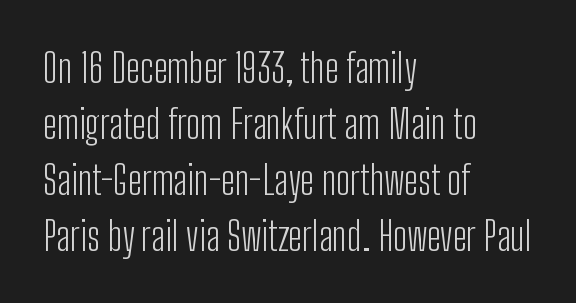
{"serif": "no", "italic": "no", "bold": "no", "weight": "light", "width": "condensed", "stroke_contrast": "low", "x_height": "medium", "monospaced": "no", "underline": "no", "align": "left", "line_spacing": "normal", "line_spacing_ratio": 1.4, "letter_spacing": "normal", "letter_spacing_em": 0.0, "glyph_px": 40}
